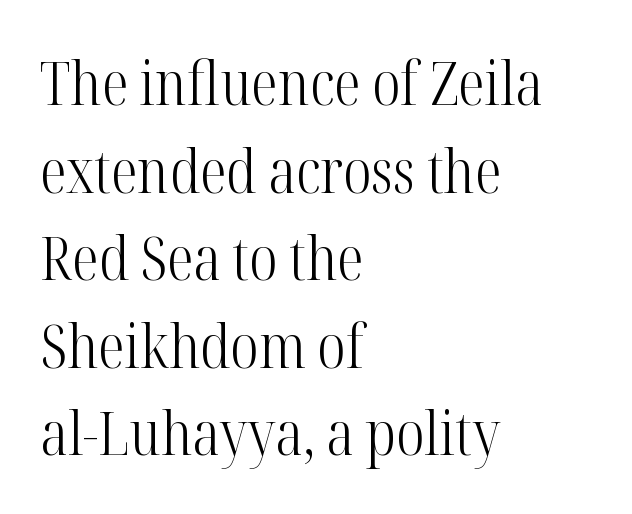
{"serif": "yes", "italic": "no", "bold": "no", "weight": "light", "width": "condensed", "stroke_contrast": "high", "x_height": "medium", "monospaced": "no", "underline": "no", "align": "left", "line_spacing": "normal", "line_spacing_ratio": 1.46, "letter_spacing": "normal", "letter_spacing_em": 0.0, "glyph_px": 60}
